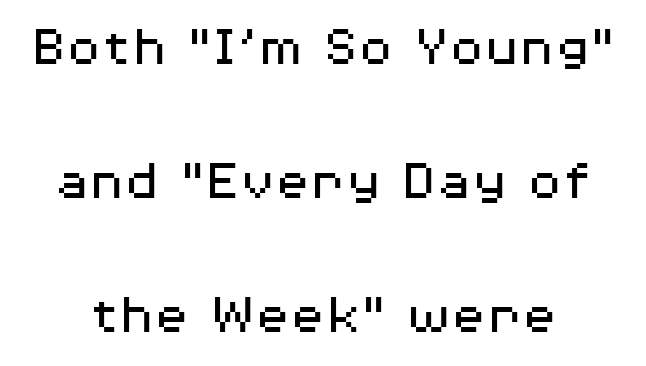
{"serif": "no", "italic": "no", "bold": "no", "weight": "regular", "width": "wide", "stroke_contrast": "medium", "x_height": "medium", "monospaced": "no", "underline": "no", "align": "center", "line_spacing": "loose", "line_spacing_ratio": 2.31, "letter_spacing": "normal", "letter_spacing_em": 0.0, "glyph_px": 58}
